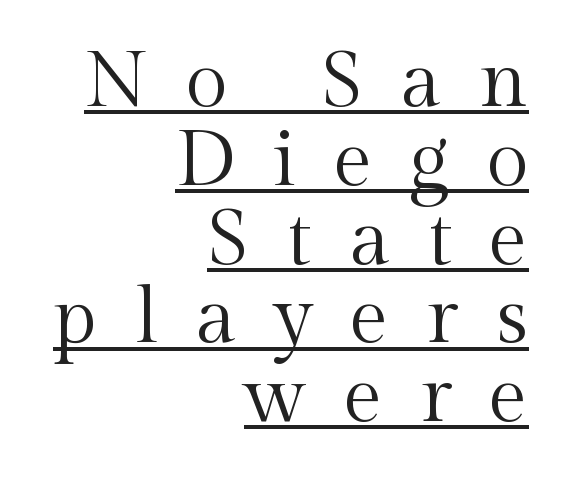
The image shows 78 px regular-weight serif type, upright; set right-aligned, tight line spacing (1.01x), unusually wide letter spacing (+0.48 em), underlined; a medium x-height.
